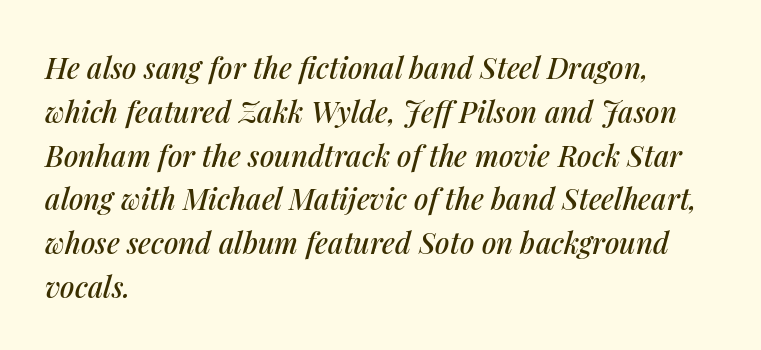
Q: Is the text italic (slanted)? A: Yes, it leans right by about 14 degrees.
Q: Is the text underlined? A: No.
Q: How is the paragraph aligned? A: Left-aligned.
Q: Is the spacing between letters normal or unusually wide? A: Normal.
Q: Is the spacing between lines tight, normal or loose? A: Normal.
Q: Width (condensed, normal, or wide)? A: Normal.
Q: Stroke contrast? A: Medium.
Q: x-height? A: Medium.
Q: Monospaced? A: No.
